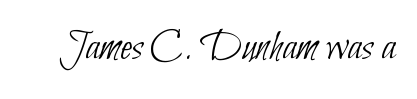
{"serif": "no", "bold": "no", "weight": "thin", "width": "condensed", "stroke_contrast": "low", "x_height": "small", "monospaced": "no", "underline": "no", "letter_spacing": "normal", "letter_spacing_em": 0.0, "glyph_px": 43}
